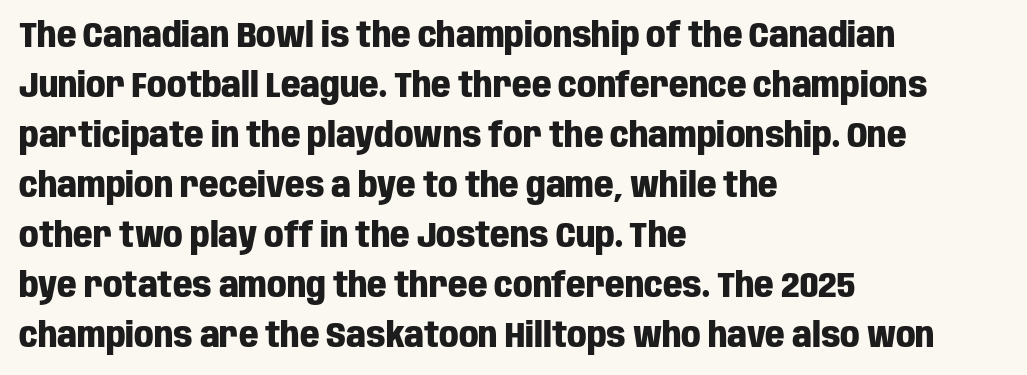
The image shows 34 px heavy, condensed sans-serif type, upright; set left-aligned, normal line spacing (1.47x), normal letter spacing, not underlined; low stroke contrast and a large x-height.
